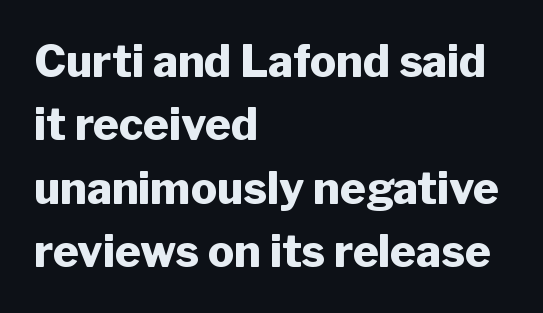
The vertical gap from one line to the next is medium. A typesetter would call this proportional, since set widths differ per character. The font family rendered here belongs to the sans-serif group. I'd describe the lettering as bold — thick and assertive. Check the space under the baseline: it is left empty.
